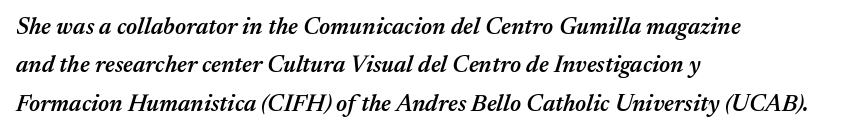
{"italic": "yes", "lean": "right", "slant_degrees": 17, "bold": "semi", "underline": "no", "align": "left", "line_spacing": "normal", "line_spacing_ratio": 1.6, "letter_spacing": "normal", "letter_spacing_em": 0.0, "glyph_px": 24}
